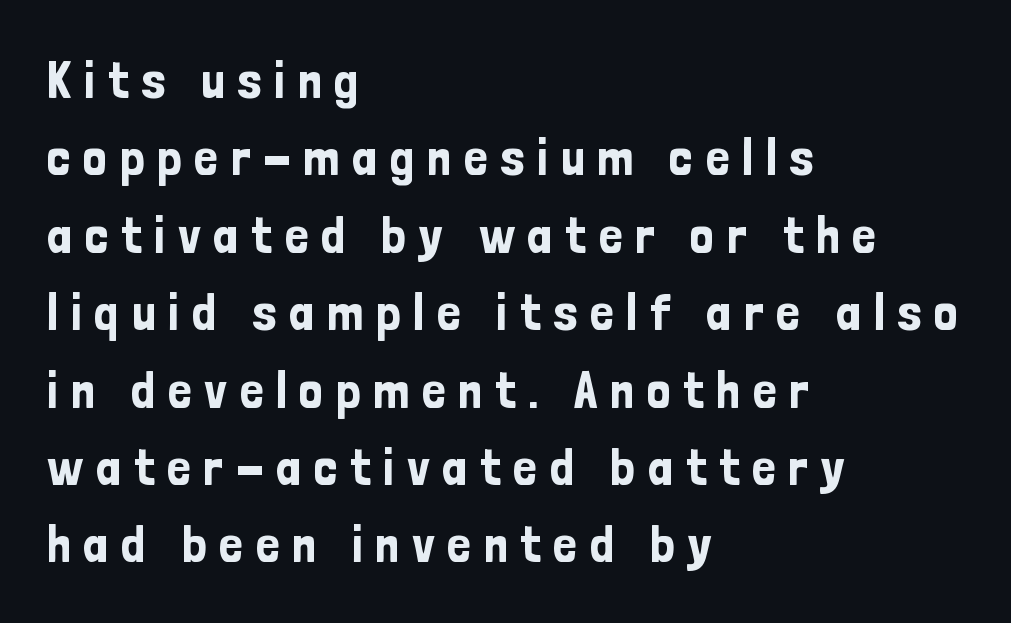
Q: Is the text italic (slanted)? A: No, it is upright.
Q: Is the typeface a serif or a sans-serif typeface? A: Sans-serif.
Q: Is the text underlined? A: No.
Q: How is the paragraph aligned? A: Left-aligned.
Q: Is the spacing between letters normal or unusually wide? A: Unusually wide.
Q: Is the spacing between lines tight, normal or loose? A: Normal.
Q: Width (condensed, normal, or wide)? A: Condensed.
Q: Stroke contrast? A: Low.
Q: x-height? A: Medium.
Q: Monospaced? A: No.
